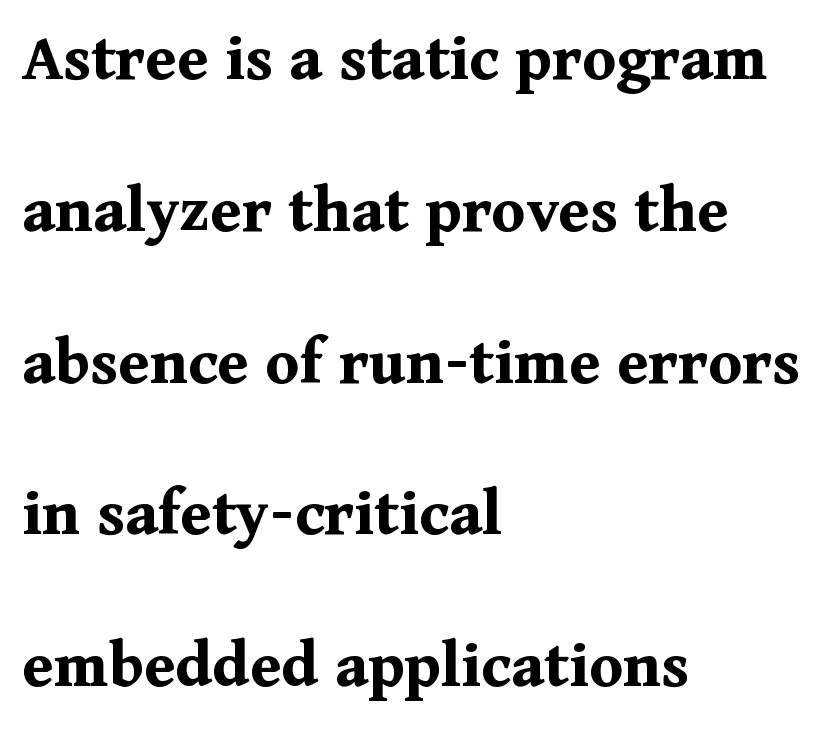
The image shows 69 px bold serif type, upright; set left-aligned, loose line spacing (2.2x), normal letter spacing, not underlined; medium stroke contrast and a medium x-height.
